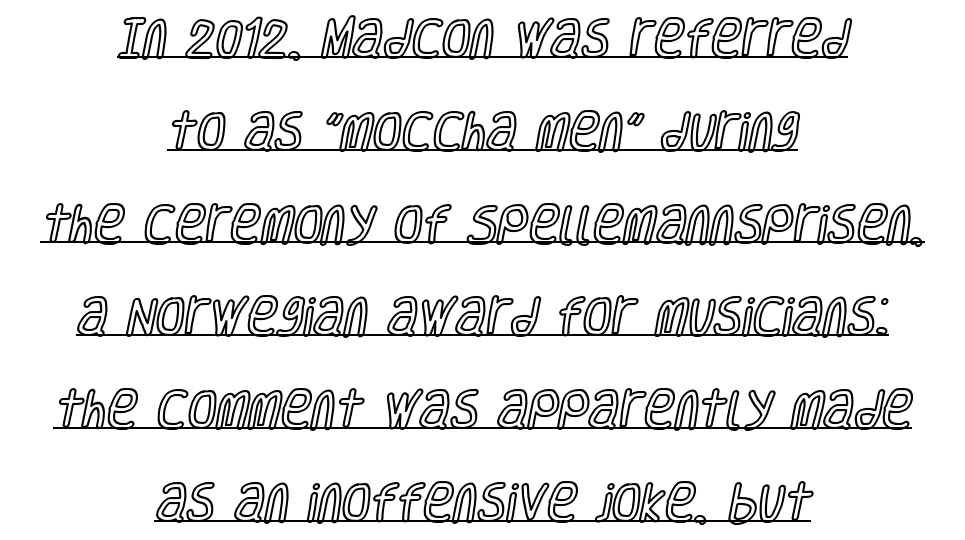
{"width": "condensed", "x_height": "large", "monospaced": "no", "underline": "yes", "align": "center", "line_spacing": "loose", "line_spacing_ratio": 2.21, "letter_spacing": "normal", "letter_spacing_em": 0.0, "glyph_px": 42}
